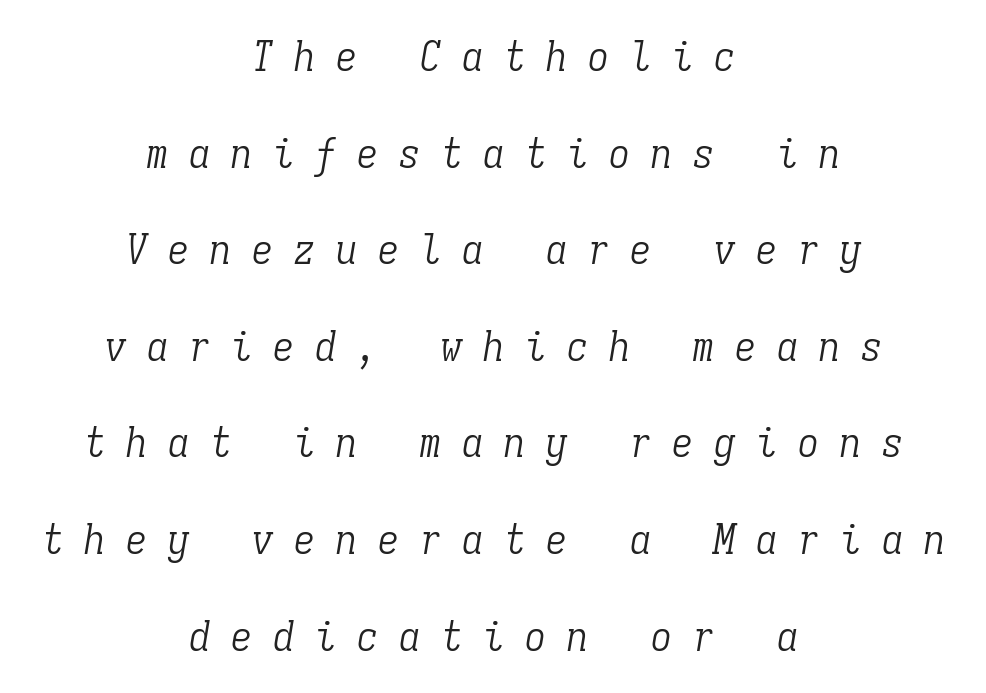
{"serif": "yes", "italic": "yes", "lean": "right", "slant_degrees": 9, "bold": "no", "weight": "light", "width": "condensed", "stroke_contrast": "low", "x_height": "medium", "monospaced": "yes", "underline": "no", "align": "center", "line_spacing": "loose", "line_spacing_ratio": 2.3, "letter_spacing": "wide", "letter_spacing_em": 0.5, "glyph_px": 42}
